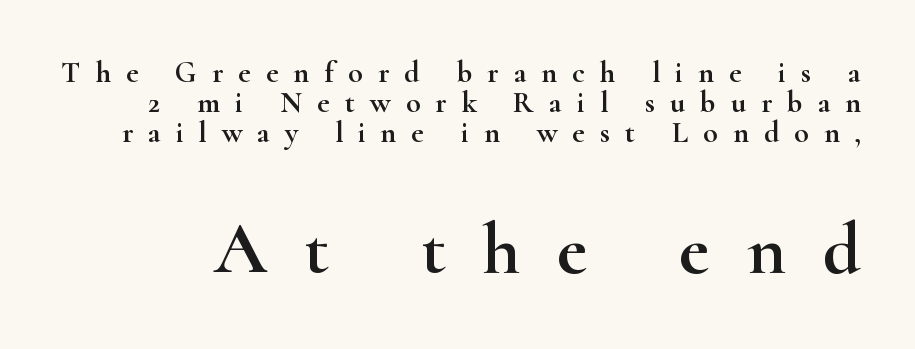
{"serif": "yes", "italic": "no", "width": "wide", "stroke_contrast": "high", "x_height": "small", "monospaced": "no", "underline": "no", "line_spacing": "tight", "line_spacing_ratio": 1.0, "letter_spacing": "wide", "letter_spacing_em": 0.5, "larger_block": "second", "size_ratio": 2.47, "glyph_px": 74}
